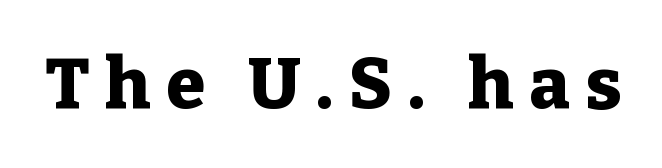
The face used here has the dense, thick strokes of a bold. The string is rendered with underlining switched off. Here the designer chose a conventional face with non-uniform glyph widths. Little horizontal feet cap the strokes, marking this as serif type. The passage shown has open, widely tracked lettering throughout.
